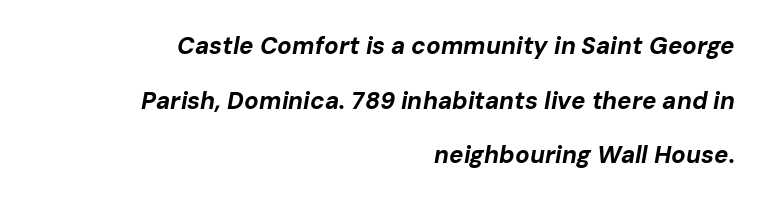
The image shows 24 px bold type, italic (leaning right); set right-aligned, loose line spacing (2.28x), normal letter spacing, not underlined.
